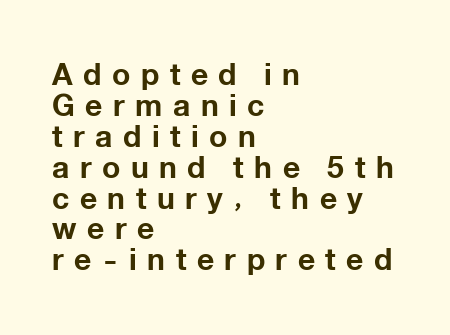
Q: Is the text bold? A: Yes.
Q: Is the text italic (slanted)? A: No, it is upright.
Q: Is the typeface a serif or a sans-serif typeface? A: Sans-serif.
Q: Is the text underlined? A: No.
Q: How is the paragraph aligned? A: Left-aligned.
Q: Is the spacing between letters normal or unusually wide? A: Unusually wide.
Q: Is the spacing between lines tight, normal or loose? A: Tight.
Q: Width (condensed, normal, or wide)? A: Normal.
Q: Stroke contrast? A: Low.
Q: x-height? A: Medium.
Q: Monospaced? A: No.
